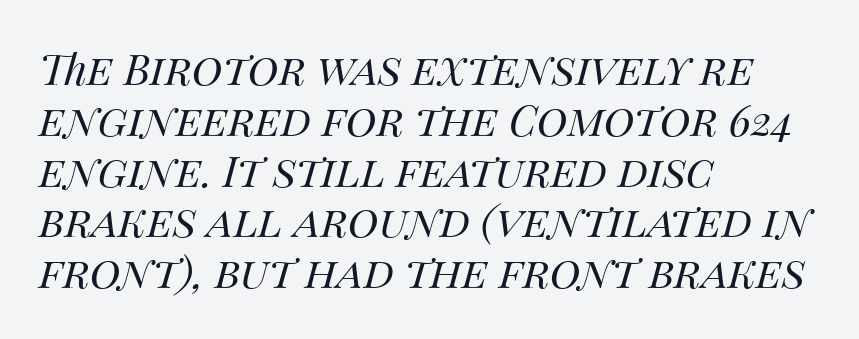
Q: Is the text bold? A: No.
Q: Is the text italic (slanted)? A: Yes, it leans right by about 14 degrees.
Q: Is the text underlined? A: No.
Q: How is the paragraph aligned? A: Left-aligned.
Q: Is the spacing between letters normal or unusually wide? A: Normal.
Q: Width (condensed, normal, or wide)? A: Normal.
Q: Stroke contrast? A: Medium.
Q: x-height? A: Large.
Q: Monospaced? A: No.
